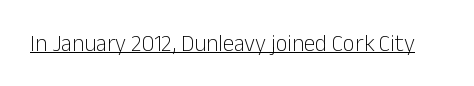
Q: Is the text bold? A: No.
Q: Is the text italic (slanted)? A: No, it is upright.
Q: Is the text underlined? A: Yes.
Q: Is the spacing between letters normal or unusually wide? A: Normal.
